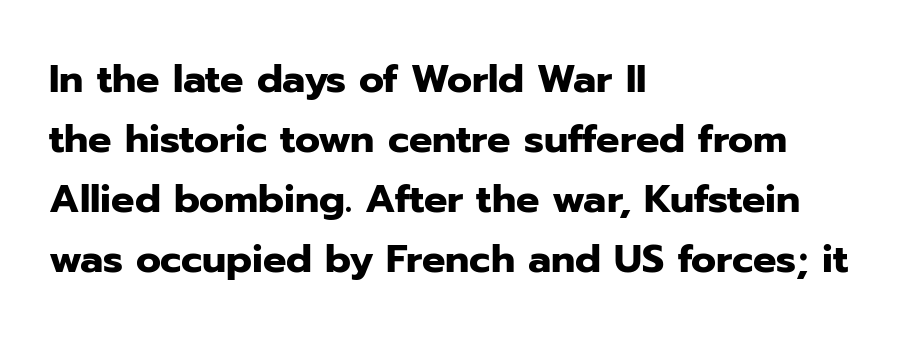
The face used here is a sans, in the tradition of grotesques and geometrics. The specimen omits any rule beneath the text block's lines. Summary of weight: heavy, a full bold. Each new line begins a customary step beneath the previous one. Quick note: not italic, upright.
